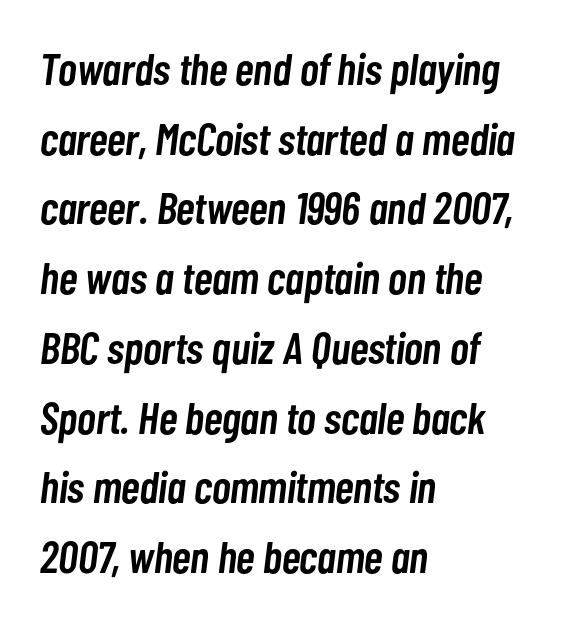
Q: Is the text bold? A: Semi-bold.
Q: Is the text italic (slanted)? A: Yes, it leans right by about 7 degrees.
Q: Is the text underlined? A: No.
Q: How is the paragraph aligned? A: Left-aligned.
Q: Is the spacing between letters normal or unusually wide? A: Normal.
Q: Is the spacing between lines tight, normal or loose? A: Normal.
Q: Width (condensed, normal, or wide)? A: Condensed.
Q: Stroke contrast? A: Low.
Q: x-height? A: Medium.
Q: Monospaced? A: No.
